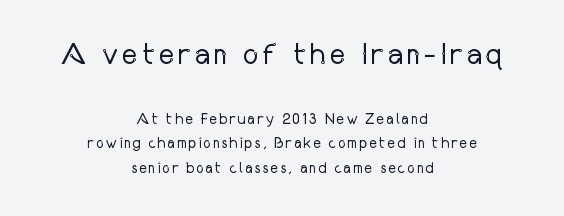
{"serif": "no", "italic": "no", "bold": "no", "weight": "regular", "width": "condensed", "stroke_contrast": "low", "x_height": "medium", "monospaced": "no", "underline": "no", "align": "center", "line_spacing": "normal", "line_spacing_ratio": 1.61, "larger_block": "first", "size_ratio": 2.0, "glyph_px": 30}
